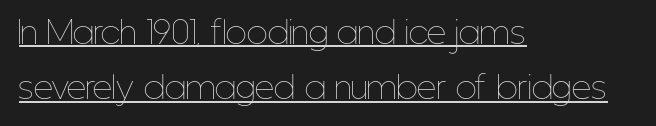
You could not count columns in this text — the font is proportionally spaced. A quiet, ordinary-to-light weight characterises the typeface. The setting favours the left margin, as ordinary paragraphs usually do. The type sits square on the baseline with zero lean.
